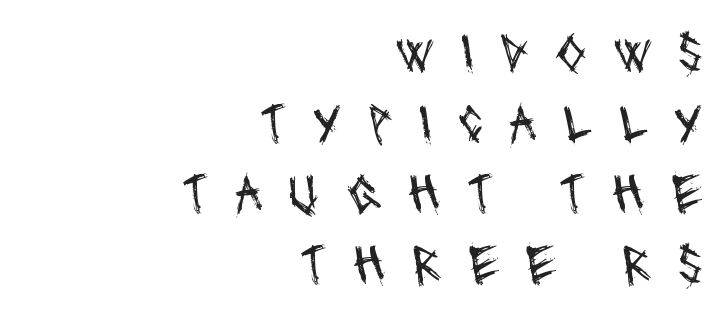
Honestly, the letter spacing is so wide it's the main thing you notice. One-word summary of the alignment: right. These lines are rendered in a variable-pitch font. The typeface chosen for these lines omits serifs.
